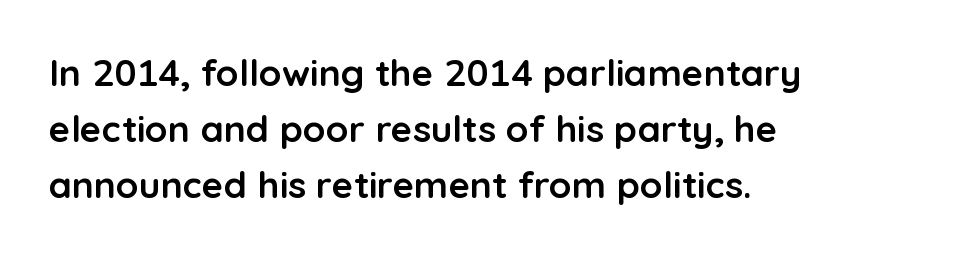
The image shows 37 px semibold sans-serif type, upright; set left-aligned, normal line spacing (1.51x), normal letter spacing, not underlined; low stroke contrast and a medium x-height.
